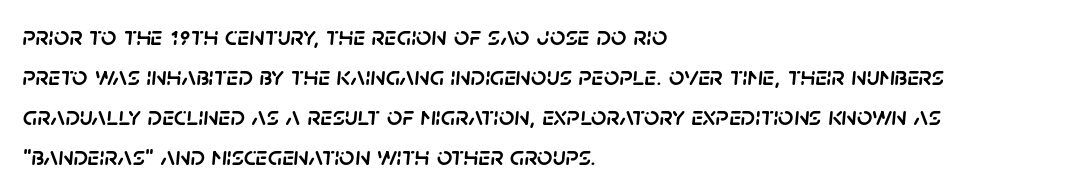
The zone under the glyphs is completely vacant. Baseline-to-baseline distance is the conventional proportion of letter height. The line texture is even and compact thanks to regular tracking. Does the copy run flush right? No — it runs flush left. An italicized treatment has been applied to the whole sample.
